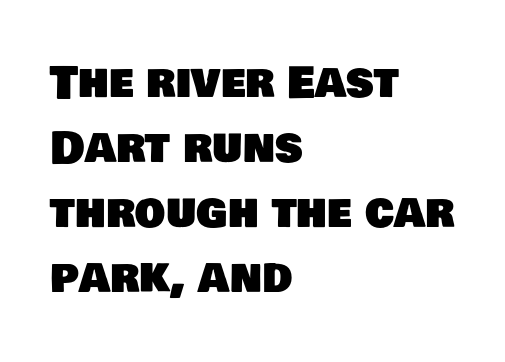
The space beneath each line is pristine and unruled. The designer went with a sans here, leaving each stem footless. The rows are spaced the way most documents space them. Casual observation: everything's shoved over to the left. Is the letter spacing exaggerated? No — it looks like the ordinary default. This sample has the flowing, uneven cadence of proportional lettering.
